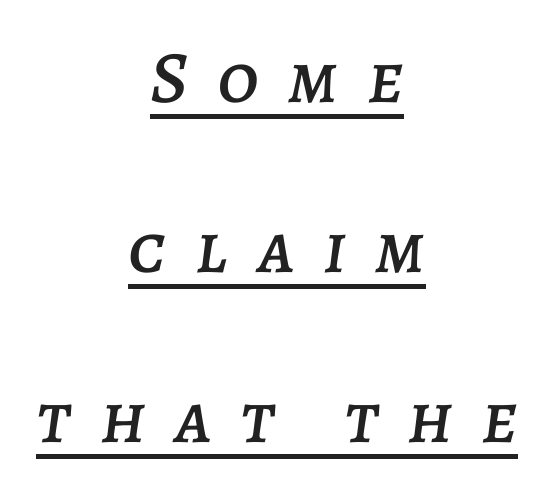
Q: Is the text italic (slanted)? A: Yes, it leans right by about 7 degrees.
Q: Is the text underlined? A: Yes.
Q: How is the paragraph aligned? A: Centered.
Q: Is the spacing between letters normal or unusually wide? A: Unusually wide.
Q: Is the spacing between lines tight, normal or loose? A: Loose.
Q: Width (condensed, normal, or wide)? A: Normal.
Q: Stroke contrast? A: Low.
Q: x-height? A: Large.
Q: Monospaced? A: No.
